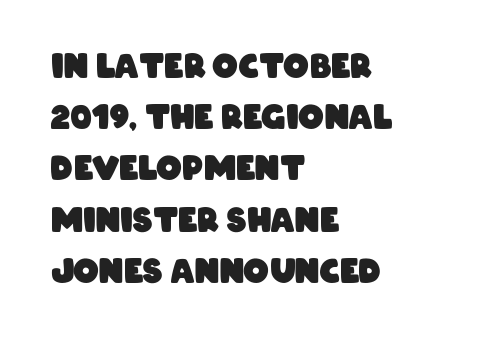
Q: Is the text bold? A: Yes.
Q: Is the typeface a serif or a sans-serif typeface? A: Sans-serif.
Q: Is the text underlined? A: No.
Q: How is the paragraph aligned? A: Left-aligned.
Q: Is the spacing between letters normal or unusually wide? A: Normal.
Q: Is the spacing between lines tight, normal or loose? A: Normal.
Q: Width (condensed, normal, or wide)? A: Condensed.
Q: Stroke contrast? A: Low.
Q: x-height? A: Large.
Q: Monospaced? A: No.
